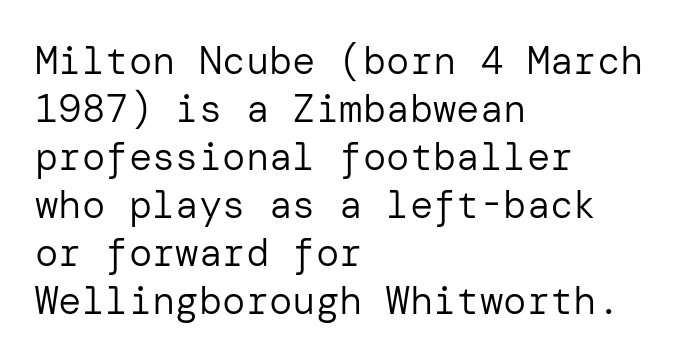
Q: Is the text bold? A: No.
Q: Is the text italic (slanted)? A: No, it is upright.
Q: Is the typeface a serif or a sans-serif typeface? A: Sans-serif.
Q: Is the text underlined? A: No.
Q: How is the paragraph aligned? A: Left-aligned.
Q: Is the spacing between letters normal or unusually wide? A: Normal.
Q: Width (condensed, normal, or wide)? A: Normal.
Q: Stroke contrast? A: Low.
Q: x-height? A: Medium.
